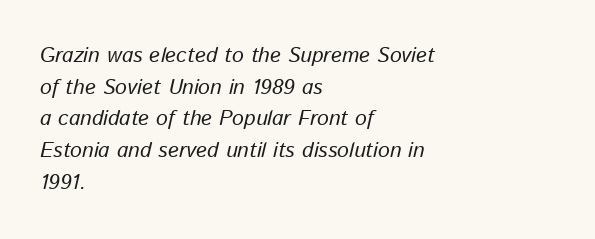
{"italic": "yes", "lean": "right", "slant_degrees": 13, "underline": "no", "align": "left", "line_spacing": "normal", "line_spacing_ratio": 1.51, "letter_spacing": "normal", "letter_spacing_em": 0.0, "glyph_px": 21}
